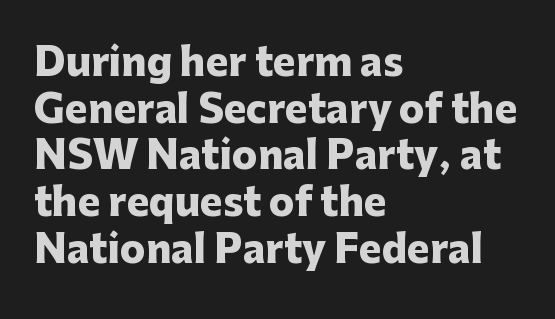
The strip under each line holds only bare page. Letter spacing: default. Examine the stroke ends and you'll find no serifs. Notice how thick the strokes are: this is what a full bold looks like. Upright lettering throughout. Think of a printed novel: that variable character pitch is what you see here.
